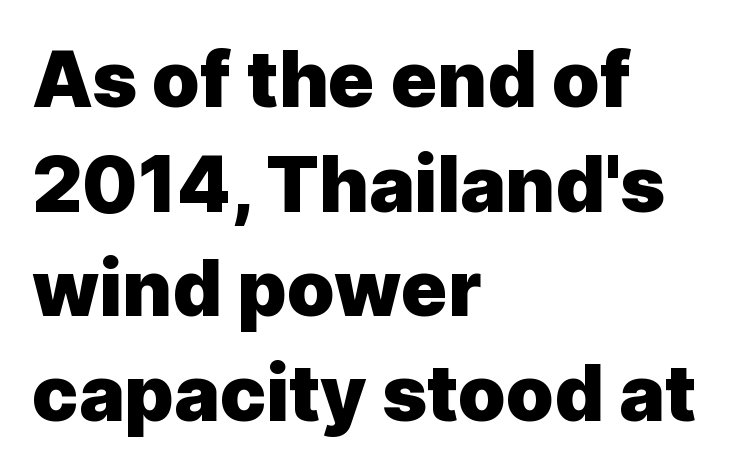
{"serif": "no", "italic": "no", "bold": "yes", "weight": "heavy", "width": "normal", "x_height": "medium", "monospaced": "no", "underline": "no", "align": "left", "line_spacing": "normal", "line_spacing_ratio": 1.36, "letter_spacing": "normal", "letter_spacing_em": 0.0, "glyph_px": 77}
